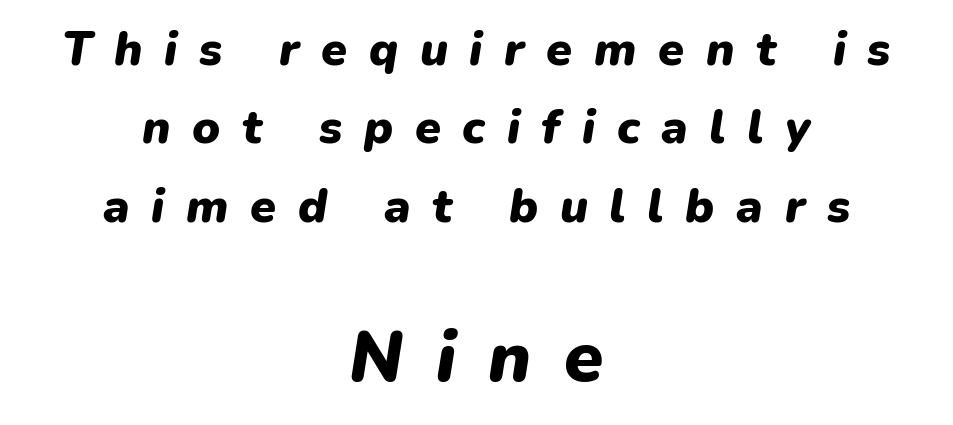
Q: Is the text bold? A: Yes.
Q: Is the text italic (slanted)? A: Yes, it leans right by about 9 degrees.
Q: Is the text underlined? A: No.
Q: How is the paragraph aligned? A: Centered.
Q: Is the spacing between letters normal or unusually wide? A: Unusually wide.
Q: Is the spacing between lines tight, normal or loose? A: Normal.
Q: Which block of text is set in a larger size, the first (top) or the second (bottom)? A: The second (bottom) one.
Q: Width (condensed, normal, or wide)? A: Normal.
Q: Stroke contrast? A: Low.
Q: x-height? A: Medium.
Q: Monospaced? A: No.
